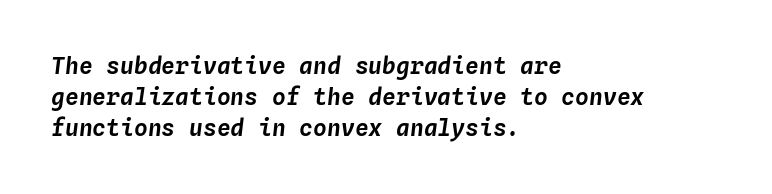
Spacing between characters is what you'd get straight out of the box. Notice how descenders clear the ascenders below comfortably — that's standard leading. Check under the words: just untouched page. A classic flush-left, rag-right setting is used for this passage.
